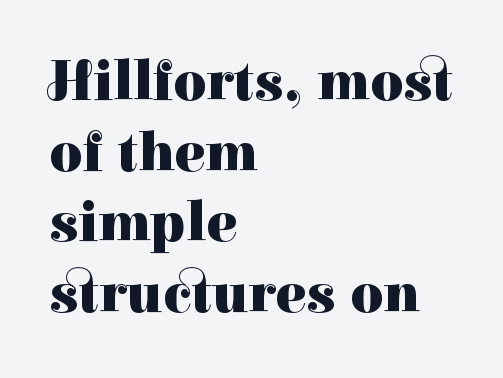
Underline: absent. Short and long lines alike share a common starting point at left. Posture: straight, roman, zero tilt. Glyph-to-glyph distance matches everyday printed text. Type style note: has serifs. A typesetter would call this proportional, since set widths differ per character.
